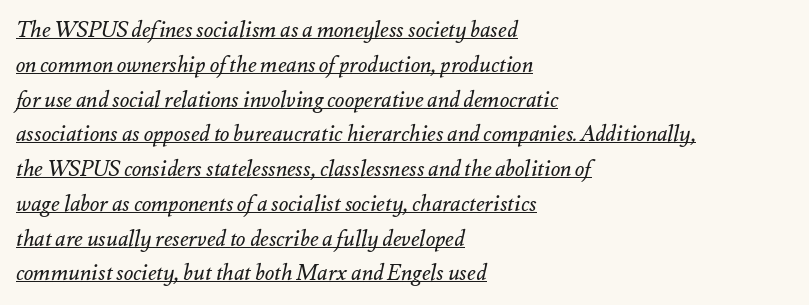
The image shows 22 px text type, italic (leaning right); set left-aligned, normal line spacing (1.58x), normal letter spacing, underlined.
